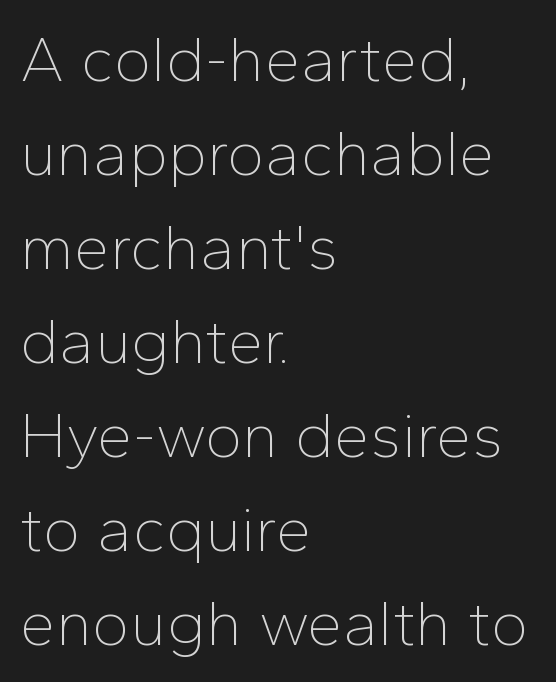
Q: Is the text bold? A: No.
Q: Is the text italic (slanted)? A: No, it is upright.
Q: Is the typeface a serif or a sans-serif typeface? A: Sans-serif.
Q: Is the text underlined? A: No.
Q: How is the paragraph aligned? A: Left-aligned.
Q: Is the spacing between letters normal or unusually wide? A: Normal.
Q: Is the spacing between lines tight, normal or loose? A: Normal.
Q: Width (condensed, normal, or wide)? A: Normal.
Q: Stroke contrast? A: Low.
Q: x-height? A: Medium.
Q: Monospaced? A: No.
